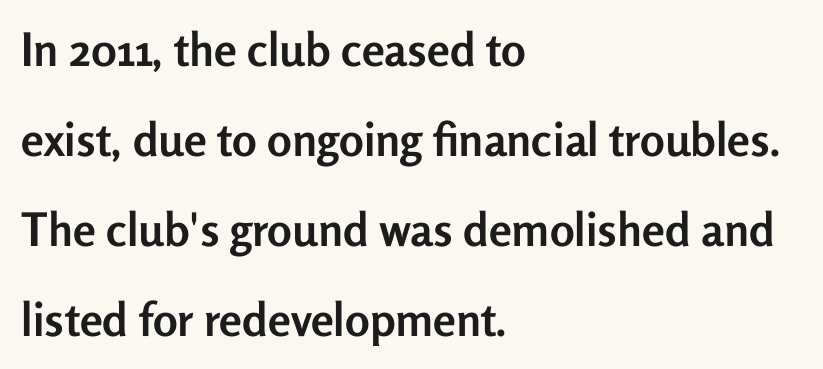
Q: Is the text bold? A: Yes.
Q: Is the text italic (slanted)? A: No, it is upright.
Q: Is the typeface a serif or a sans-serif typeface? A: Sans-serif.
Q: Is the text underlined? A: No.
Q: How is the paragraph aligned? A: Left-aligned.
Q: Is the spacing between letters normal or unusually wide? A: Normal.
Q: Is the spacing between lines tight, normal or loose? A: Loose.
Q: Width (condensed, normal, or wide)? A: Normal.
Q: Stroke contrast? A: Low.
Q: x-height? A: Medium.
Q: Monospaced? A: No.
